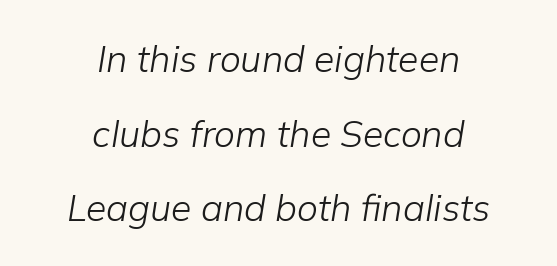
Q: Is the text bold? A: No.
Q: Is the text italic (slanted)? A: Yes, it leans right by about 9 degrees.
Q: Is the text underlined? A: No.
Q: How is the paragraph aligned? A: Centered.
Q: Is the spacing between letters normal or unusually wide? A: Normal.
Q: Is the spacing between lines tight, normal or loose? A: Loose.
Q: Width (condensed, normal, or wide)? A: Normal.
Q: Stroke contrast? A: Low.
Q: x-height? A: Medium.
Q: Monospaced? A: No.
